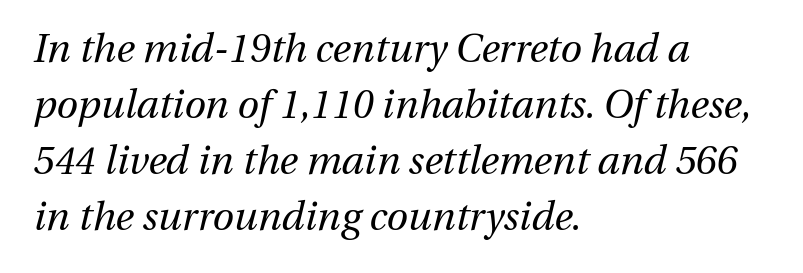
No extra tracking has been applied to these lines. Compared with typical paragraphs, the rows here are spaced about the same. Varying glyph widths throughout — classic text-font behaviour. The typography opts for an oblique posture over an upright one. Check the space under the baseline: it is left empty.
